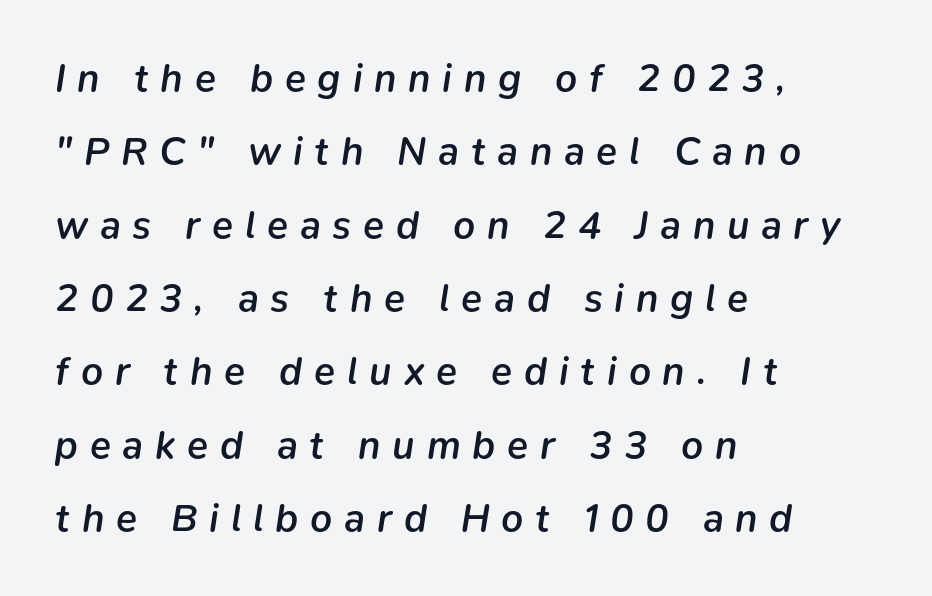
The image shows 39 px semibold type, italic (leaning right); set left-aligned, line spacing 1.88x, unusually wide letter spacing (+0.3 em), not underlined; low stroke contrast and a medium x-height.
